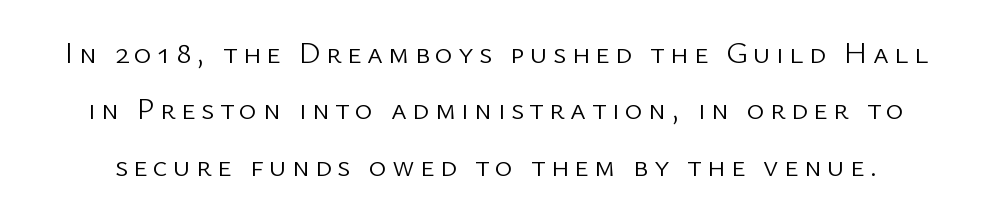
{"serif": "no", "italic": "no", "bold": "no", "weight": "light", "width": "normal", "stroke_contrast": "low", "x_height": "medium", "monospaced": "no", "underline": "no", "line_spacing_ratio": 1.88, "glyph_px": 30}
